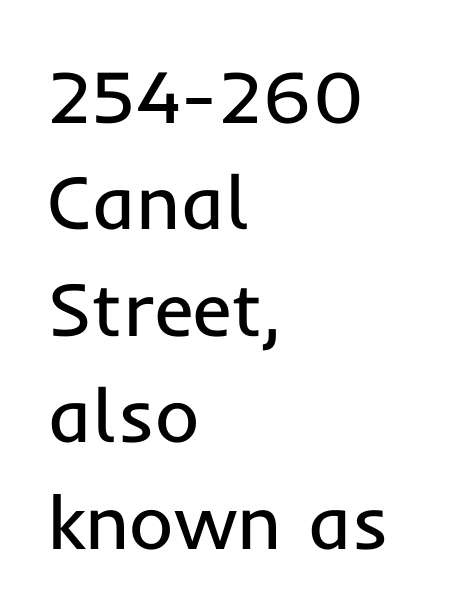
Here the designer chose a conventional face with non-uniform glyph widths. The string is rendered with underlining switched off. Is the block centered? No — it sits flush against the left margin. This is sans-serif lettering, the kind often seen on screens and signage. The typography opts for an upright posture over an oblique one. The weight would be labelled regular, book, light, or lighter still.
